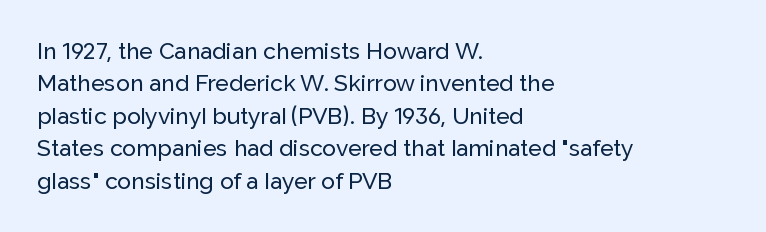
The image shows 23 px text type, upright; set left-aligned, normal line spacing (1.41x), normal letter spacing, not underlined.
